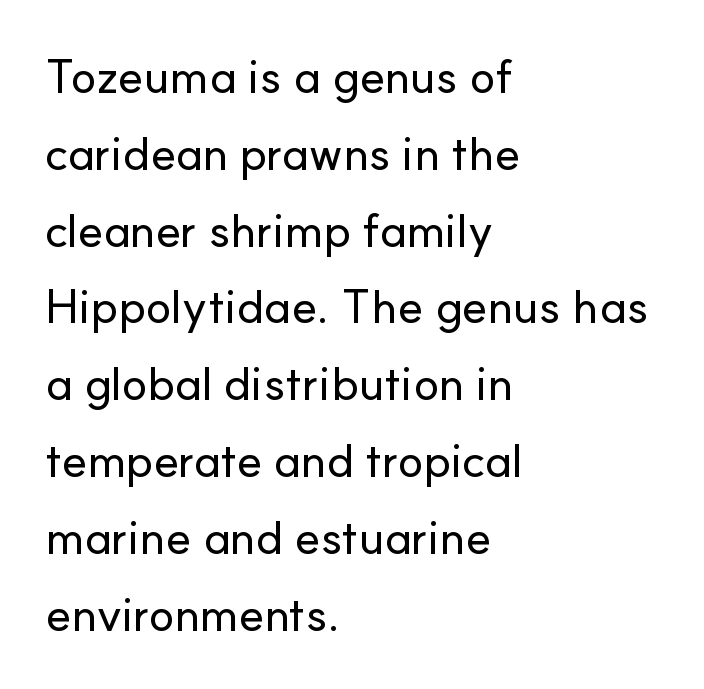
The image shows 48 px sans-serif type, upright; set left-aligned, normal line spacing (1.6x), normal letter spacing, not underlined; low stroke contrast and a small x-height.
